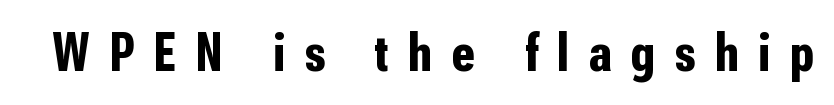
Q: Is the text bold? A: Yes.
Q: Is the text italic (slanted)? A: No, it is upright.
Q: Is the typeface a serif or a sans-serif typeface? A: Sans-serif.
Q: Is the text underlined? A: No.
Q: Is the spacing between letters normal or unusually wide? A: Unusually wide.
Q: Width (condensed, normal, or wide)? A: Condensed.
Q: Stroke contrast? A: Low.
Q: x-height? A: Medium.
Q: Monospaced? A: No.
